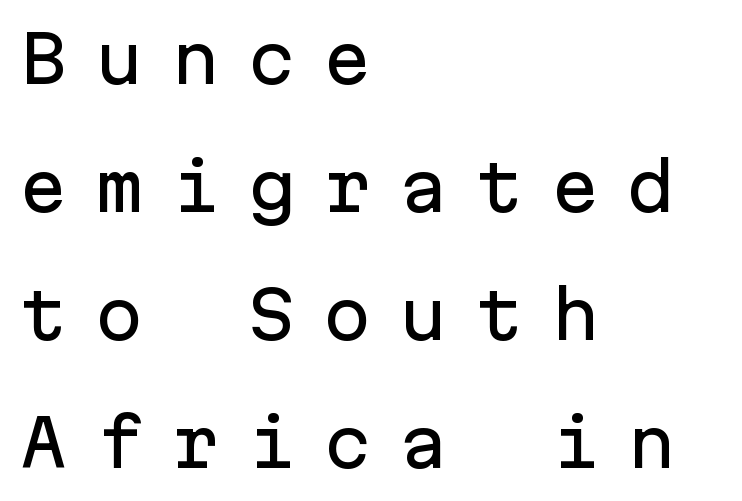
The image shows 65 px sans-serif type, upright, monospaced; set left-aligned, loose line spacing (1.97x), unusually wide letter spacing (+0.42 em), not underlined; low stroke contrast and a medium x-height.
